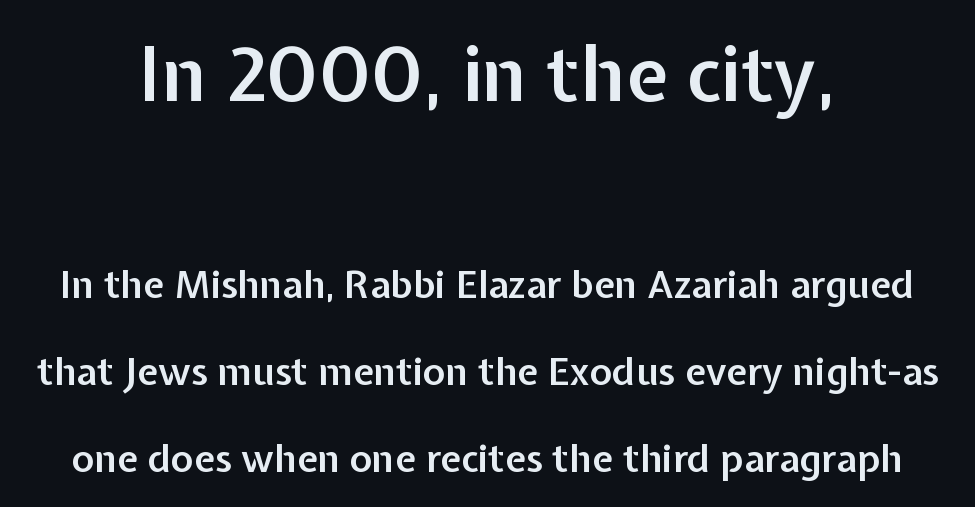
This layout puts the oversized block above and the modest block below. Rendered with straight, roman letterforms. Compared with a flush-left layout, this one balances lines on the center instead. One glance says open: line gaps are wider than usual.
